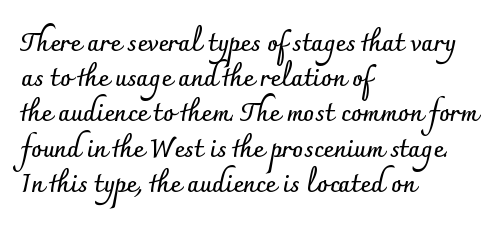
{"bold": "yes", "underline": "no", "align": "left", "line_spacing": "normal", "line_spacing_ratio": 1.41, "letter_spacing": "normal", "letter_spacing_em": 0.0, "glyph_px": 25}
